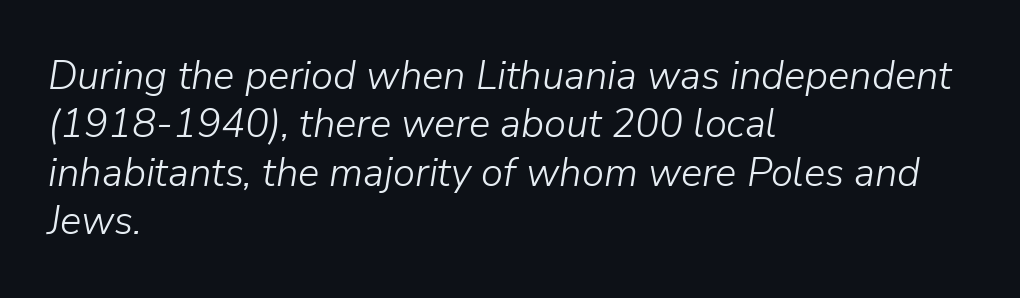
The image shows 40 px light type, italic (leaning right); set left-aligned, line spacing 1.21x, normal letter spacing, not underlined; low stroke contrast and a medium x-height.
